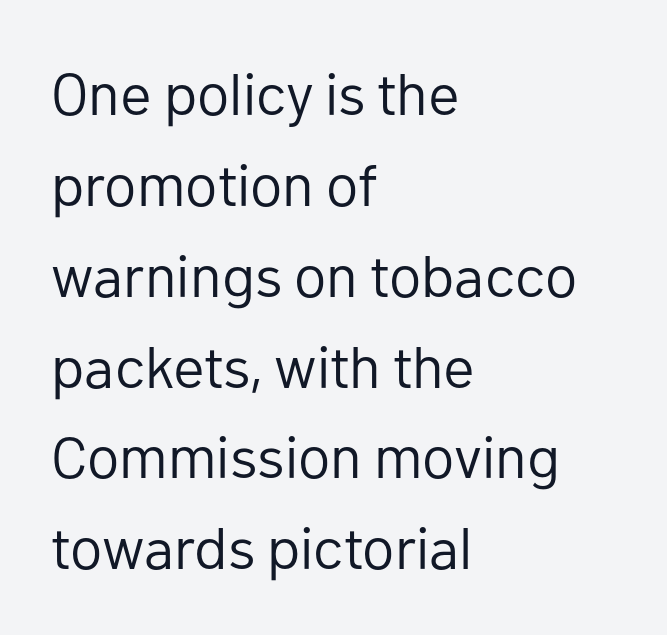
The image shows 59 px regular-weight sans-serif type, upright; set left-aligned, normal line spacing (1.54x), normal letter spacing, not underlined; low stroke contrast and a medium x-height.
